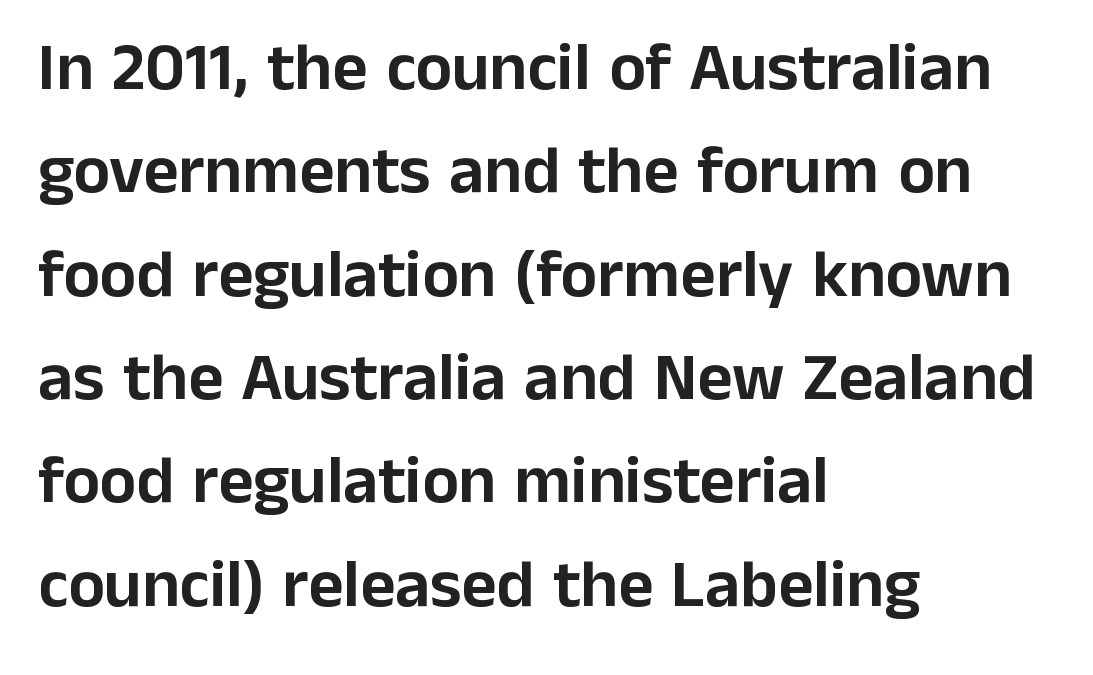
Q: Is the text italic (slanted)? A: No, it is upright.
Q: Is the typeface a serif or a sans-serif typeface? A: Sans-serif.
Q: Is the text underlined? A: No.
Q: How is the paragraph aligned? A: Left-aligned.
Q: Is the spacing between letters normal or unusually wide? A: Normal.
Q: Is the spacing between lines tight, normal or loose? A: Normal.
Q: Width (condensed, normal, or wide)? A: Normal.
Q: Stroke contrast? A: Low.
Q: x-height? A: Medium.
Q: Monospaced? A: No.
